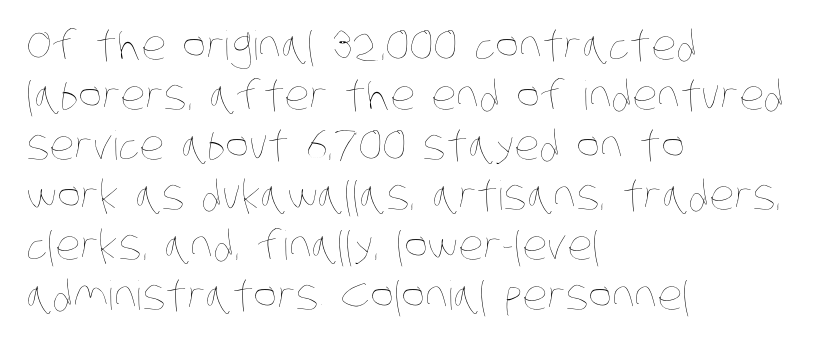
Honestly, there is no underline to notice here at all. Looks like regular typesetting: each glyph gets only the width it needs. The paragraph has a hard left edge and a soft right edge. Ink coverage per letter is moderate at most.
